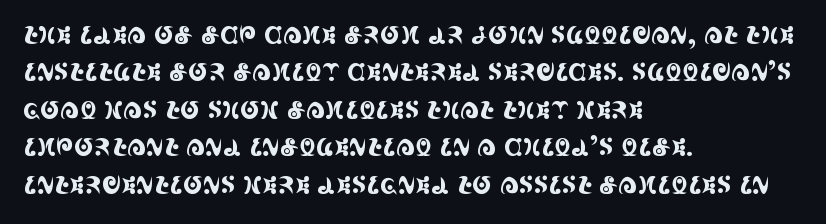
Q: Is the text italic (slanted)? A: No, it is upright.
Q: Is the text underlined? A: No.
Q: How is the paragraph aligned? A: Left-aligned.
Q: Is the spacing between letters normal or unusually wide? A: Normal.
Q: Is the spacing between lines tight, normal or loose? A: Normal.
